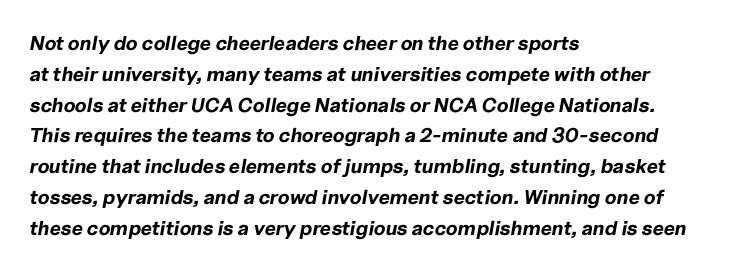
The image shows 20 px bold type, italic (leaning right); set left-aligned, normal line spacing (1.54x), normal letter spacing, not underlined.
